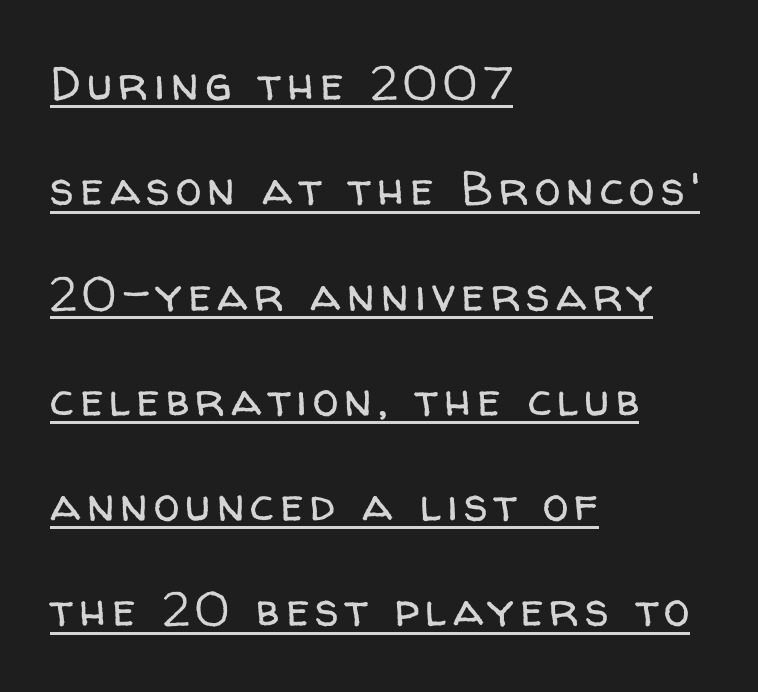
The image shows 47 px regular-weight sans-serif type, upright; set left-aligned, loose line spacing (2.24x), underlined; low stroke contrast and a medium x-height.
